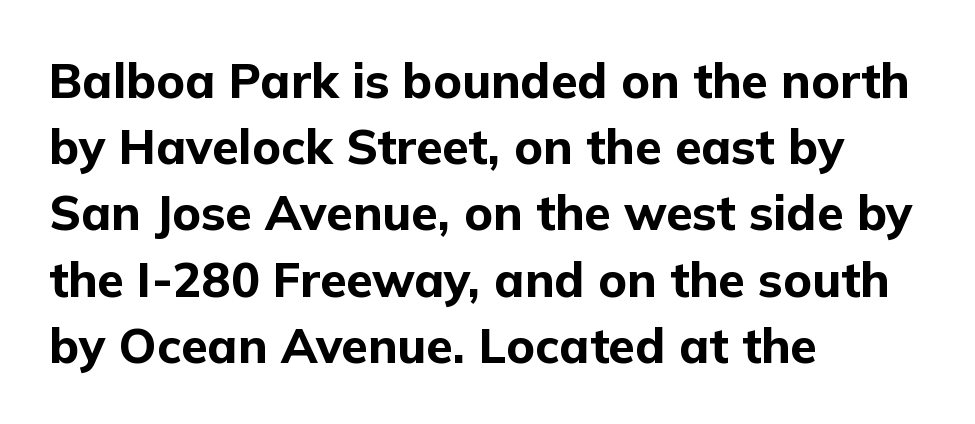
{"serif": "no", "italic": "no", "bold": "yes", "weight": "bold", "width": "normal", "stroke_contrast": "low", "x_height": "medium", "monospaced": "no", "underline": "no", "align": "left", "line_spacing": "normal", "line_spacing_ratio": 1.38, "letter_spacing": "normal", "letter_spacing_em": 0.0, "glyph_px": 48}
